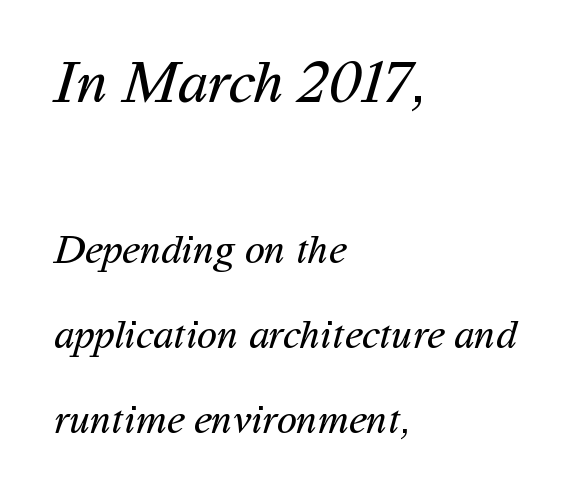
The image shows 61 px regular-weight sans-serif type; set left-aligned, loose line spacing (2.08x), normal letter spacing, not underlined; the first (top) block is 1.49x larger; medium stroke contrast and a medium x-height.
